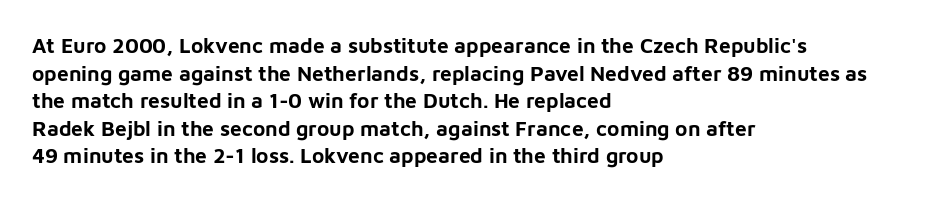
The image shows 21 px bold type, upright; set left-aligned, normal line spacing (1.31x), normal letter spacing, not underlined.
